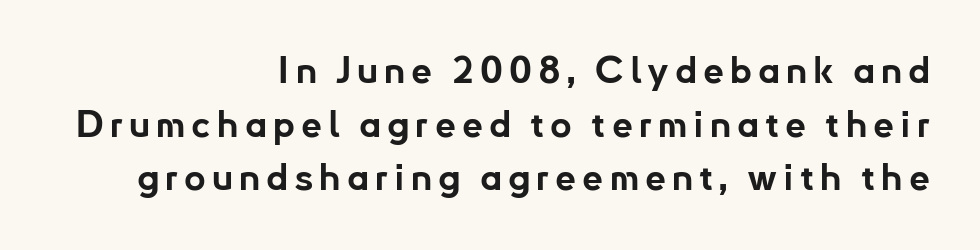
Summary of vertical rhythm: regular, with standard interline spacing. Rendered with straight, roman letterforms. The letters are bold, with thick, heavy strokes. All the whitespace from short lines collects on the left. Quick note: underline off.
